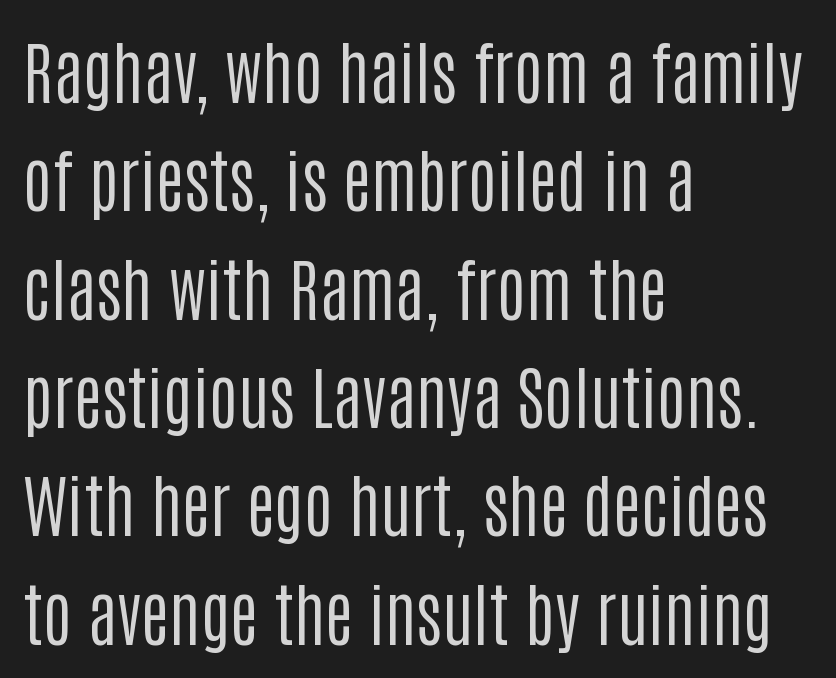
Anything drawn beneath the words? Only blank space. The rendering shows plain stroke endings on the letterforms — a sans-serif design. The axis of the letterforms is exactly vertical. Think of a printed novel: that variable character pitch is what you see here. The face looks like a standard text weight, possibly lighter. Interline gaps are of average width in this sample.
